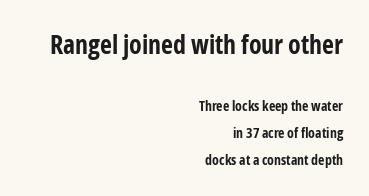
Airy leading. The face used here has the dense, thick strokes of a bold. Nothing unusual about the tracking: characters are spaced as the font intends. The area under the type is left untouched. Alignment: flush right.
